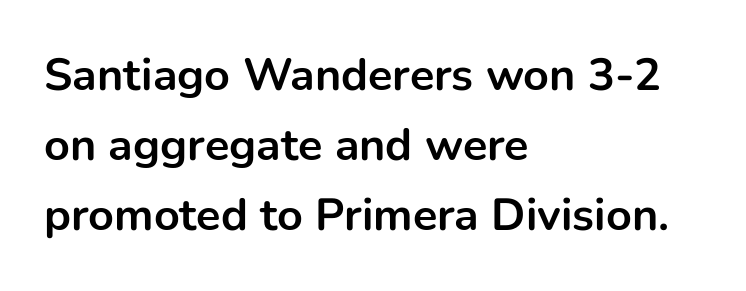
Rows of type keep a routine distance in the vertical direction. Vertical strokes here are truly vertical. Spacing between characters is what you'd get straight out of the box. Is the block centered? No — it sits flush against the left margin. Proportional: the letters do not fall into vertical columns. A sans-serif font was chosen for this passage.
